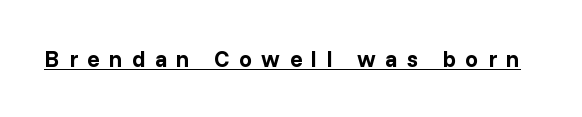
Q: Is the text bold? A: Yes.
Q: Is the text italic (slanted)? A: No, it is upright.
Q: Is the text underlined? A: Yes.
Q: Is the spacing between letters normal or unusually wide? A: Unusually wide.
